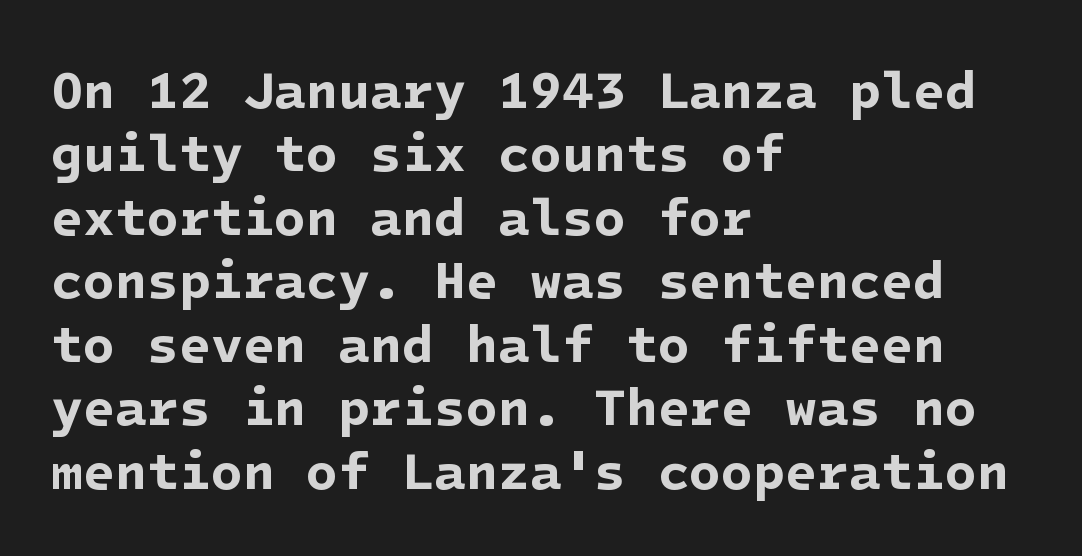
Line beginnings align vertically; line endings do not. The letters are bold, with thick, heavy strokes. The gap between lines stays unmarked. I'd call this a sans setting — the letters go barefoot. These lines keep a tight, regular rhythm from letter to letter.
